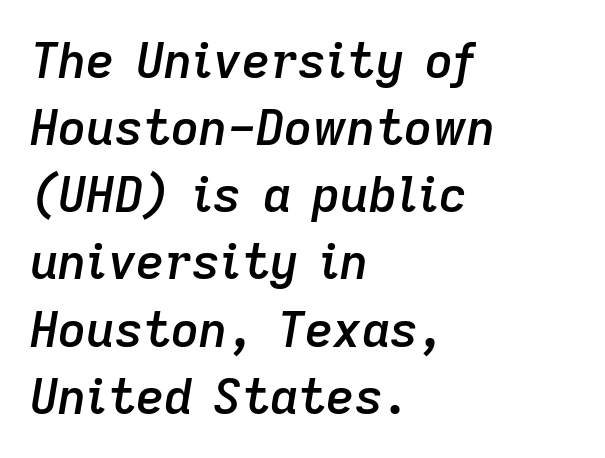
Compared with an ordinary text face, these strokes are moderately heavier — a semibold. Successive baselines arrive at the customary interval. The letterforms sit shoulder to shoulder at normal distance. Think of a printed novel: that variable character pitch is what you see here. The paragraph has a hard left edge and a soft right edge. The area under the type is left untouched.
